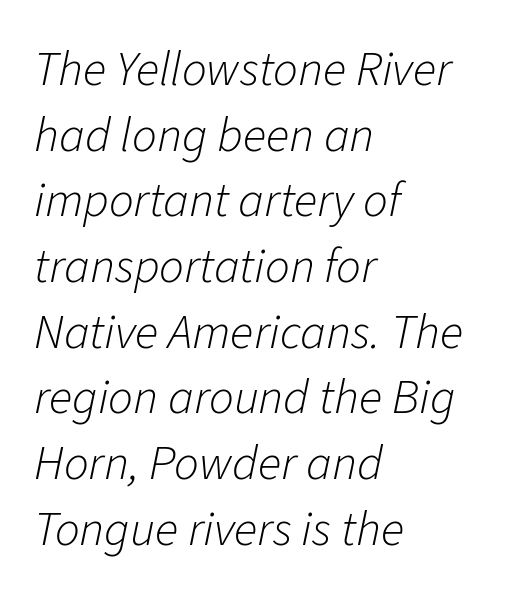
This block has exactly the height ordinary leading produces. The paragraph shown leans on its left margin. There is no visible air inserted between adjacent glyphs. The letters advance in unequal steps, a hallmark of proportional type. Words float on clear page, feet unadorned.
